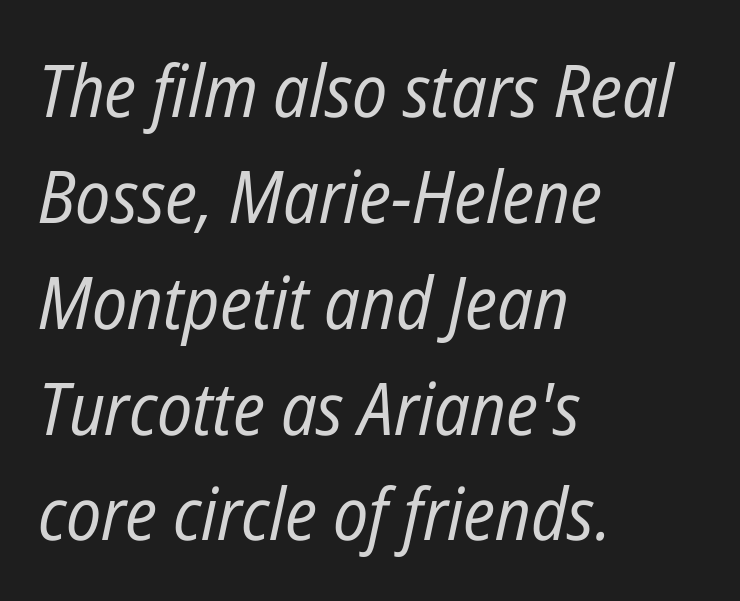
{"italic": "yes", "lean": "right", "slant_degrees": 12, "bold": "no", "weight": "regular", "width": "condensed", "stroke_contrast": "low", "x_height": "medium", "monospaced": "no", "underline": "no", "align": "left", "line_spacing": "normal", "line_spacing_ratio": 1.45, "letter_spacing": "normal", "letter_spacing_em": 0.0, "glyph_px": 73}
